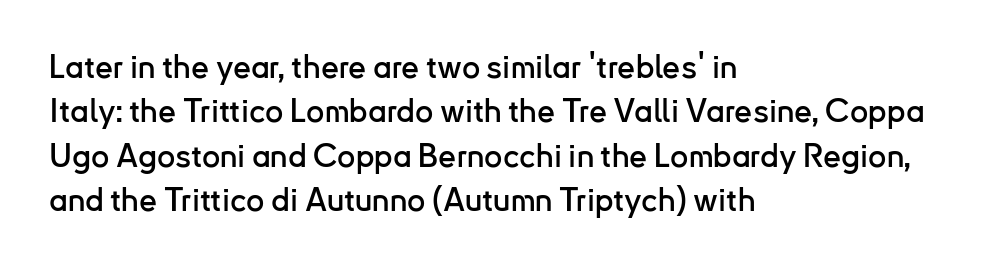
The image shows 32 px sans-serif type, upright; set left-aligned, normal line spacing (1.39x), normal letter spacing, not underlined; low stroke contrast and a small x-height.
